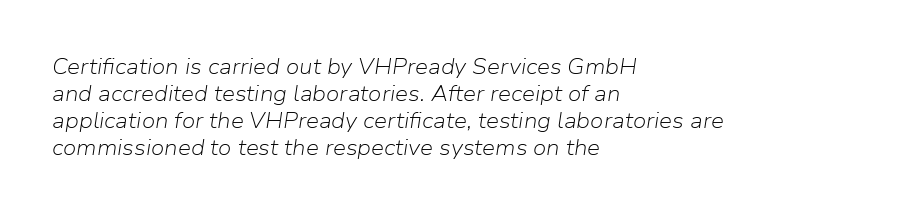
The image shows 21 px text type, italic (leaning right); set left-aligned, normal line spacing (1.29x), normal letter spacing, not underlined.
